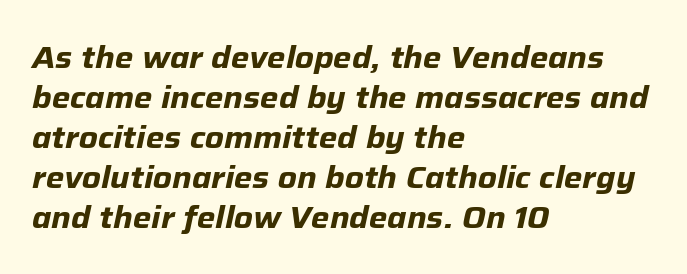
The image shows 31 px bold type, italic (leaning right); set left-aligned, normal line spacing (1.29x), normal letter spacing, not underlined; low stroke contrast and a medium x-height.
